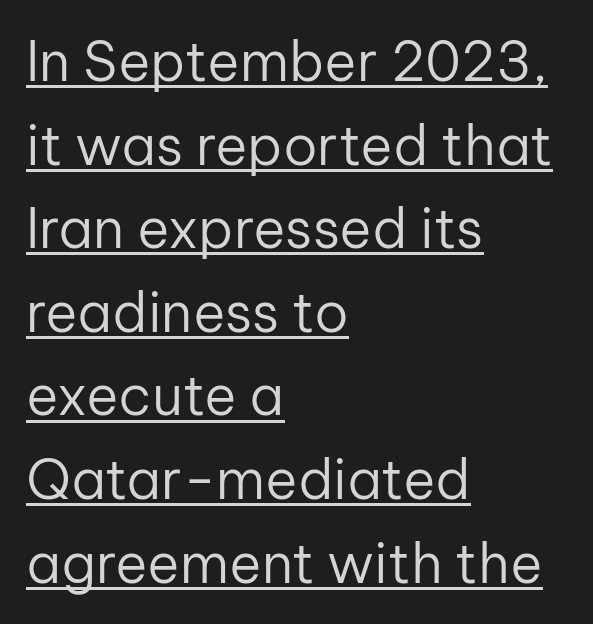
Ink coverage per letter is moderate at most. Regarding serifs, this sample does without them. Has an underline been added? It has. You can tell it's not italic because the verticals are truly vertical.
